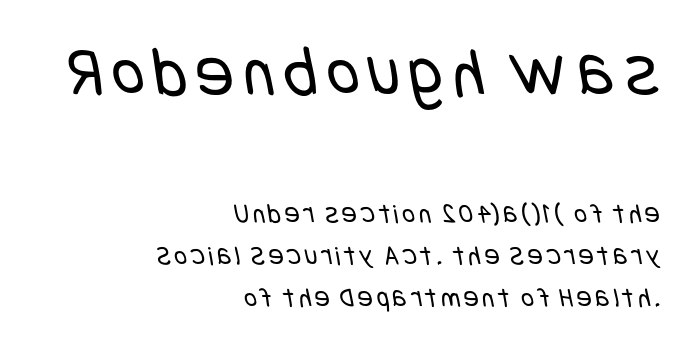
Q: Is the text bold? A: No.
Q: Is the typeface a serif or a sans-serif typeface? A: Sans-serif.
Q: Is the text underlined? A: No.
Q: How is the paragraph aligned? A: Right-aligned.
Q: Is the spacing between lines tight, normal or loose? A: Normal.
Q: Which block of text is set in a larger size, the first (top) or the second (bottom)? A: The first (top) one.
Q: Width (condensed, normal, or wide)? A: Condensed.
Q: Stroke contrast? A: Low.
Q: x-height? A: Large.
